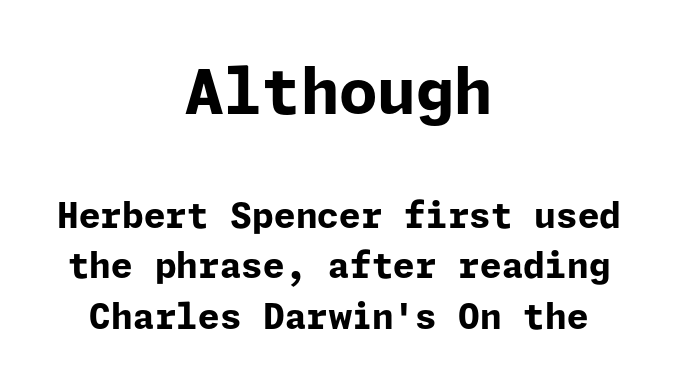
Q: Is the text bold? A: Yes.
Q: Is the text italic (slanted)? A: No, it is upright.
Q: Is the typeface a serif or a sans-serif typeface? A: Sans-serif.
Q: Is the text underlined? A: No.
Q: How is the paragraph aligned? A: Centered.
Q: Is the spacing between letters normal or unusually wide? A: Normal.
Q: Is the spacing between lines tight, normal or loose? A: Normal.
Q: Which block of text is set in a larger size, the first (top) or the second (bottom)? A: The first (top) one.
Q: Width (condensed, normal, or wide)? A: Normal.
Q: Stroke contrast? A: Low.
Q: x-height? A: Medium.
